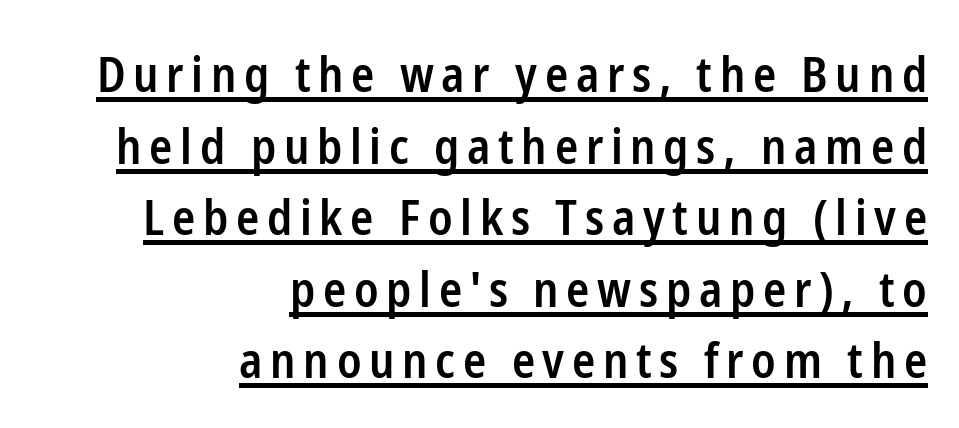
Look at the stroke-to-counter ratio: somewhat heavy, a semibold. Each line ends at the same right margin while the left side varies. Interline gaps are of average width in this sample. Nothing sits at the stroke ends, so this counts as sans-serif.
